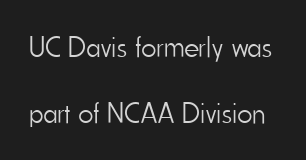
The image shows 29 px light, condensed sans-serif type, upright; set loose line spacing (2.29x), normal letter spacing, not underlined; low stroke contrast and a small x-height.
